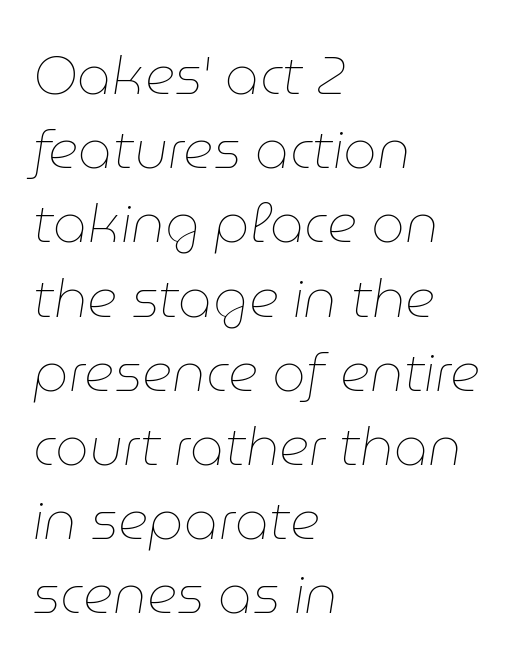
The image shows 53 px thin type, italic (leaning right); set left-aligned, normal line spacing (1.4x), normal letter spacing, not underlined; low stroke contrast and a medium x-height.
